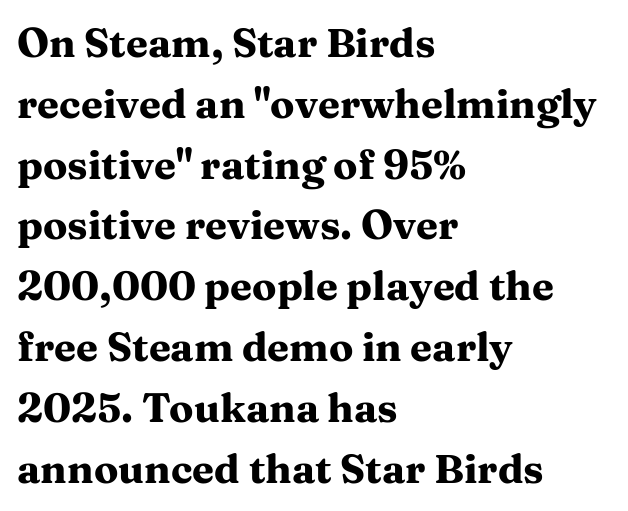
The image shows 40 px heavy, wide serif type, upright; set left-aligned, normal line spacing (1.52x), normal letter spacing, not underlined; medium stroke contrast and a medium x-height.
